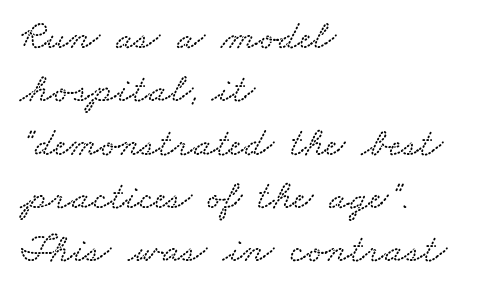
Q: Is the text underlined? A: No.
Q: How is the paragraph aligned? A: Left-aligned.
Q: Is the spacing between letters normal or unusually wide? A: Normal.
Q: Is the spacing between lines tight, normal or loose? A: Normal.
Q: Width (condensed, normal, or wide)? A: Wide.
Q: Stroke contrast? A: Low.
Q: x-height? A: Small.
Q: Monospaced? A: No.
